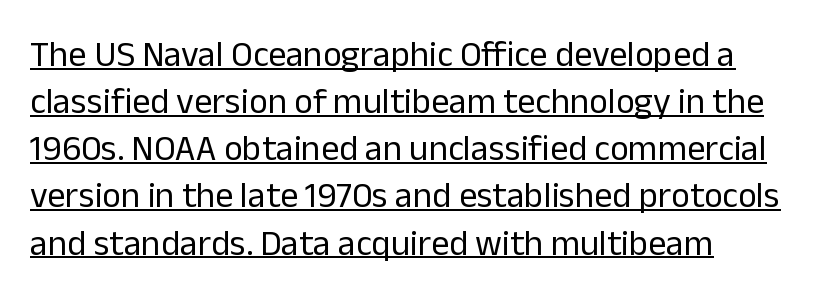
{"serif": "no", "italic": "no", "bold": "no", "weight": "regular", "width": "normal", "stroke_contrast": "low", "x_height": "medium", "monospaced": "no", "underline": "yes", "line_spacing": "normal", "line_spacing_ratio": 1.31, "letter_spacing": "normal", "letter_spacing_em": 0.0, "glyph_px": 36}
